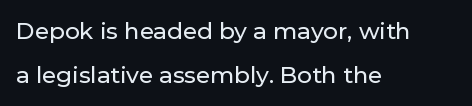
Q: Is the text italic (slanted)? A: No, it is upright.
Q: Is the text underlined? A: No.
Q: How is the paragraph aligned? A: Left-aligned.
Q: Is the spacing between letters normal or unusually wide? A: Normal.
Q: Is the spacing between lines tight, normal or loose? A: Loose.
